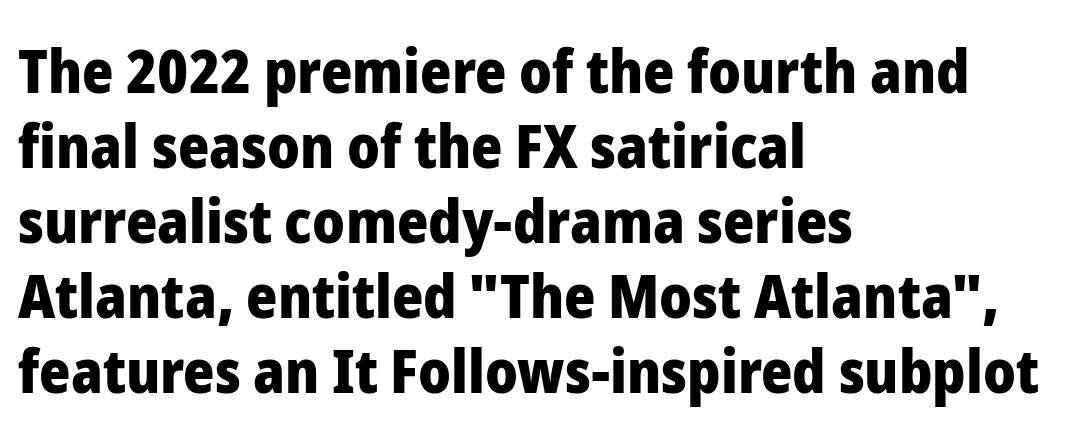
Underline: absent. Proportional: the letters do not fall into vertical columns. Emphasis by weight is at full strength: bold. Casual observation: everything's shoved over to the left.
